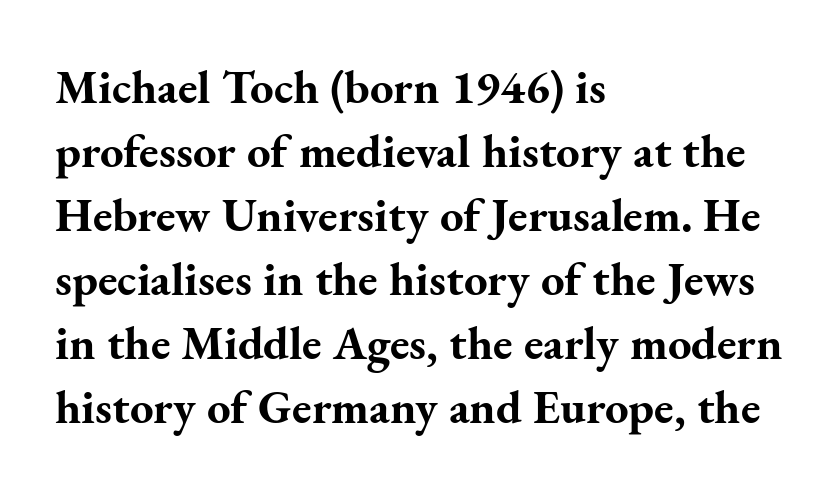
The image shows 47 px bold serif type, upright; set left-aligned, normal line spacing (1.36x), normal letter spacing, not underlined; medium stroke contrast and a small x-height.
